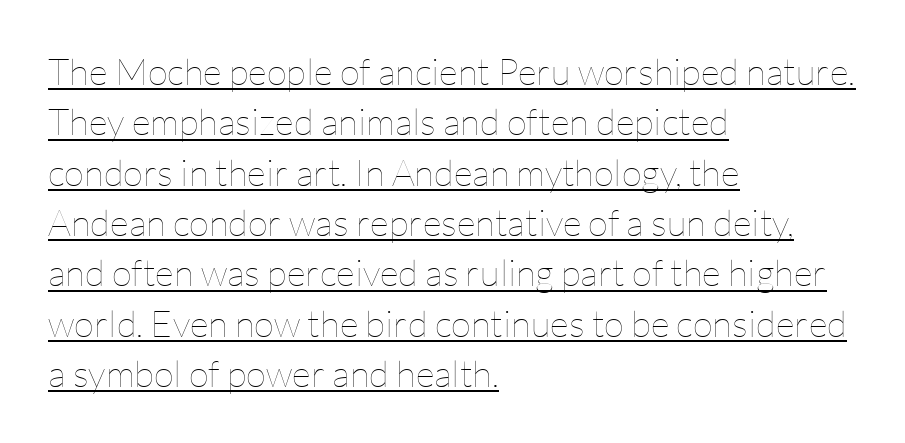
The image shows 37 px thin type, upright; set left-aligned, normal line spacing (1.36x), normal letter spacing, underlined; low stroke contrast and a medium x-height.
